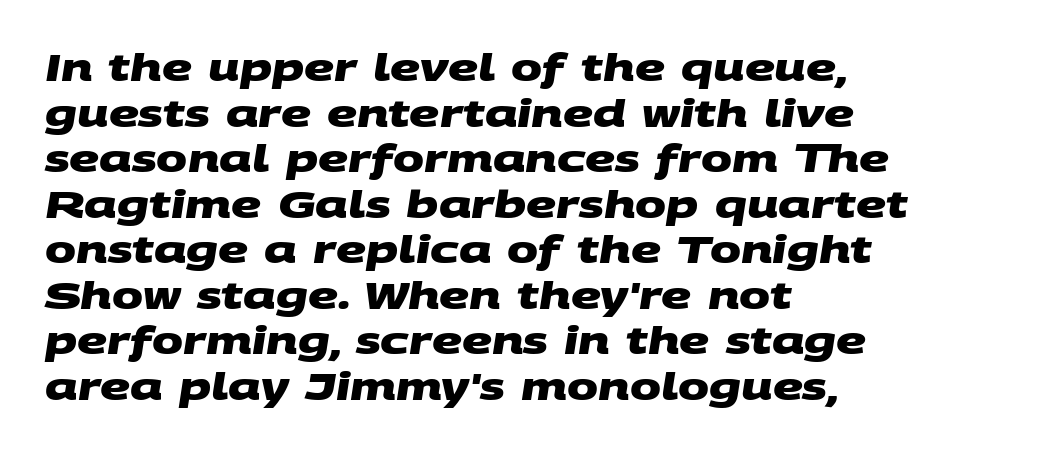
The image shows 37 px heavy, wide sans-serif type; set left-aligned, line spacing 1.23x, normal letter spacing, not underlined; medium stroke contrast and a large x-height.
